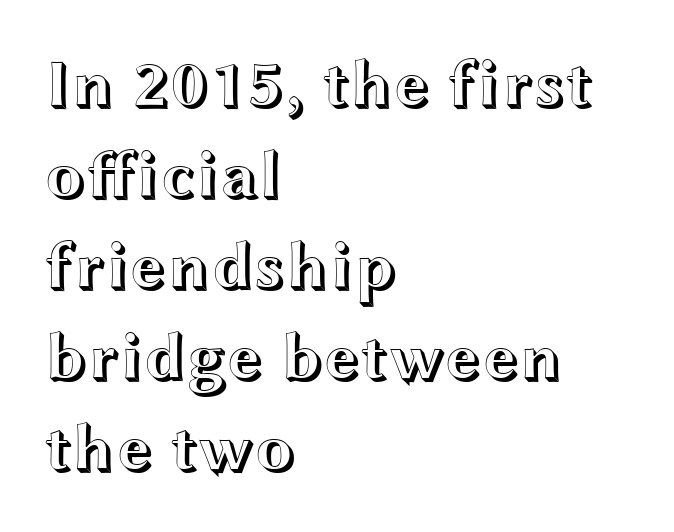
{"italic": "no", "width": "wide", "x_height": "medium", "monospaced": "no", "underline": "no", "align": "left", "line_spacing": "normal", "line_spacing_ratio": 1.36, "letter_spacing": "normal", "letter_spacing_em": 0.0, "glyph_px": 67}
